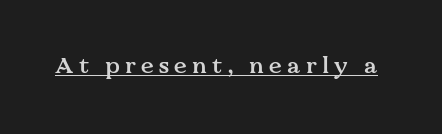
Q: Is the text bold? A: Semi-bold.
Q: Is the text italic (slanted)? A: No, it is upright.
Q: Is the text underlined? A: Yes.
Q: Is the spacing between letters normal or unusually wide? A: Unusually wide.
